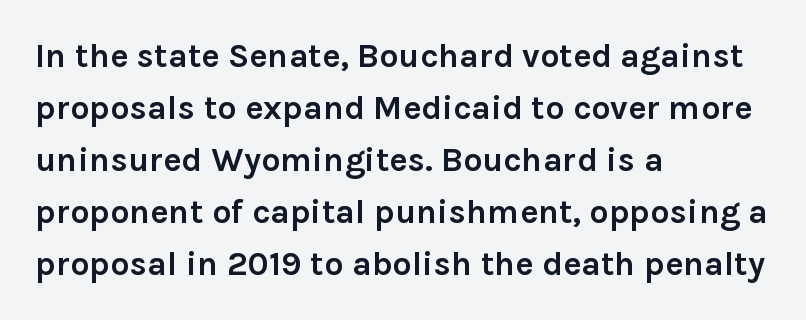
The image shows 34 px semibold sans-serif type, upright; set left-aligned, normal line spacing (1.53x), normal letter spacing, not underlined; low stroke contrast and a medium x-height.
